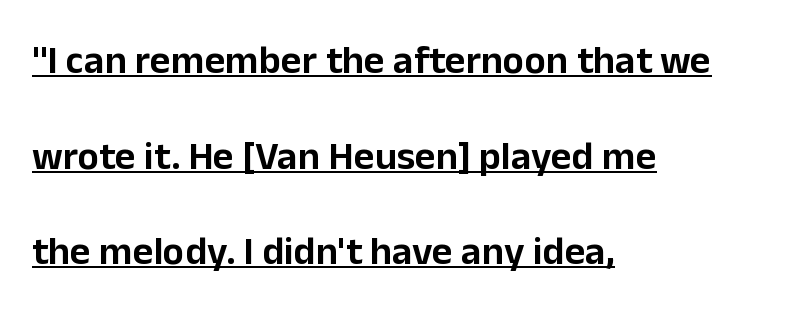
{"serif": "no", "italic": "no", "width": "normal", "stroke_contrast": "low", "x_height": "medium", "monospaced": "no", "underline": "yes", "align": "left", "line_spacing": "loose", "line_spacing_ratio": 2.39, "letter_spacing": "normal", "letter_spacing_em": 0.0, "glyph_px": 40}
